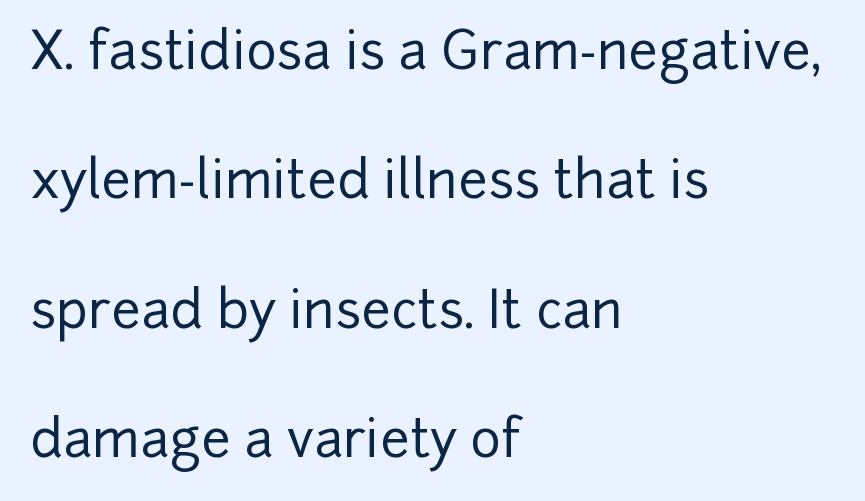
The image shows 52 px sans-serif type, upright; set left-aligned, loose line spacing (2.49x), normal letter spacing, not underlined; low stroke contrast and a medium x-height.
